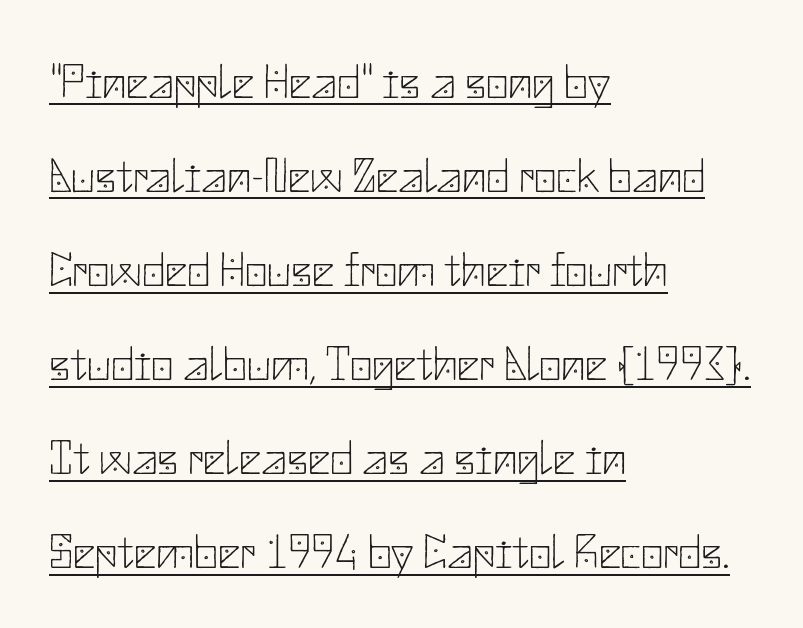
{"serif": "no", "italic": "no", "bold": "no", "weight": "thin", "width": "normal", "stroke_contrast": "low", "x_height": "small", "underline": "yes", "align": "left", "line_spacing": "loose", "line_spacing_ratio": 1.92, "letter_spacing": "normal", "letter_spacing_em": 0.0, "glyph_px": 49}
